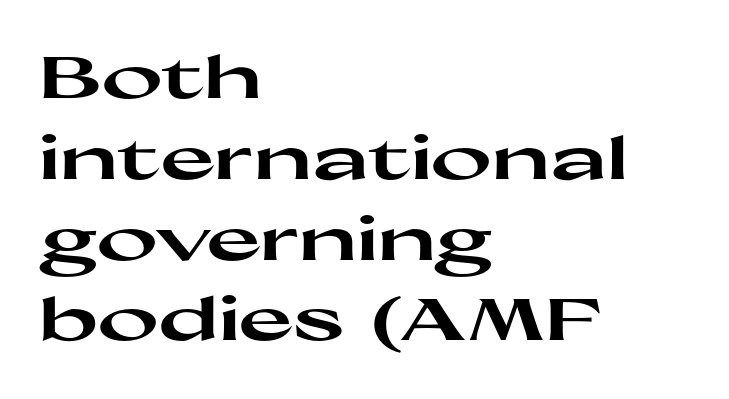
The image shows 59 px heavy, wide sans-serif type, upright; set left-aligned, normal line spacing (1.37x), normal letter spacing, not underlined; high stroke contrast and a medium x-height.
